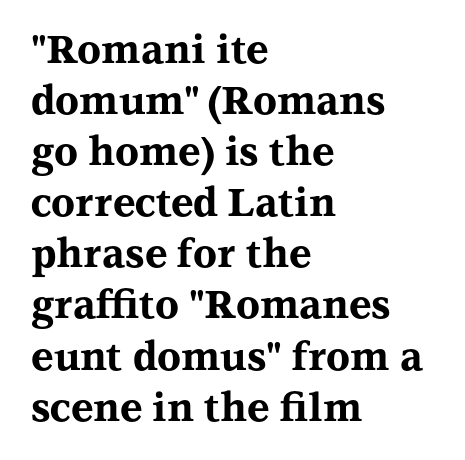
Q: Is the text bold? A: Yes.
Q: Is the text italic (slanted)? A: No, it is upright.
Q: Is the typeface a serif or a sans-serif typeface? A: Serif.
Q: Is the text underlined? A: No.
Q: How is the paragraph aligned? A: Left-aligned.
Q: Is the spacing between letters normal or unusually wide? A: Normal.
Q: Is the spacing between lines tight, normal or loose? A: Normal.
Q: Width (condensed, normal, or wide)? A: Wide.
Q: Stroke contrast? A: Medium.
Q: x-height? A: Medium.
Q: Monospaced? A: No.
